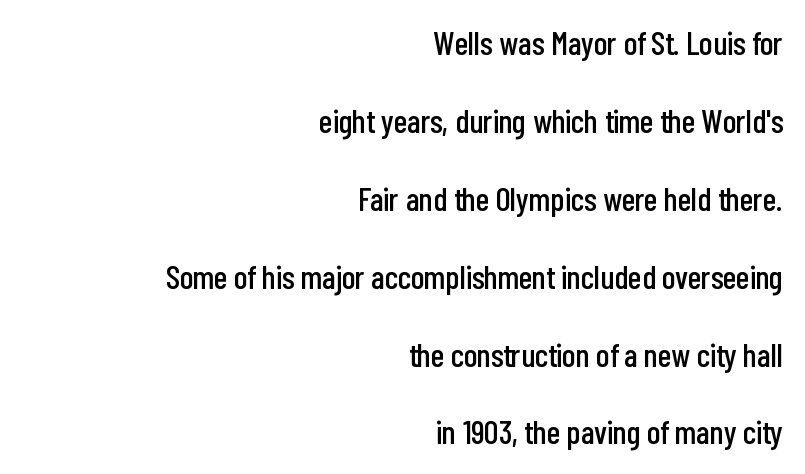
{"serif": "no", "italic": "no", "width": "condensed", "stroke_contrast": "low", "x_height": "medium", "monospaced": "no", "underline": "no", "align": "right", "line_spacing": "loose", "line_spacing_ratio": 2.36, "letter_spacing": "normal", "letter_spacing_em": 0.0, "glyph_px": 33}
